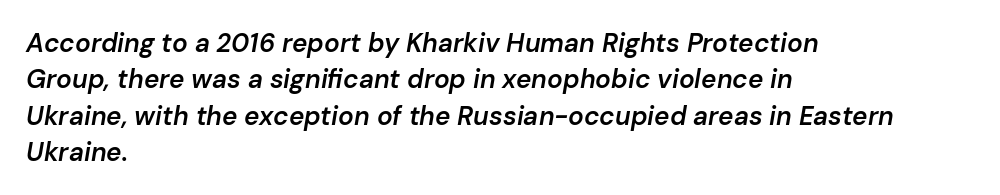
Set as a demibold, roughly 600 on the weight scale. Inter-character spacing is left at the font's built-in metrics. Whoever set this chose a conventional vertical rhythm. Descender tails drop into unmarked territory.
